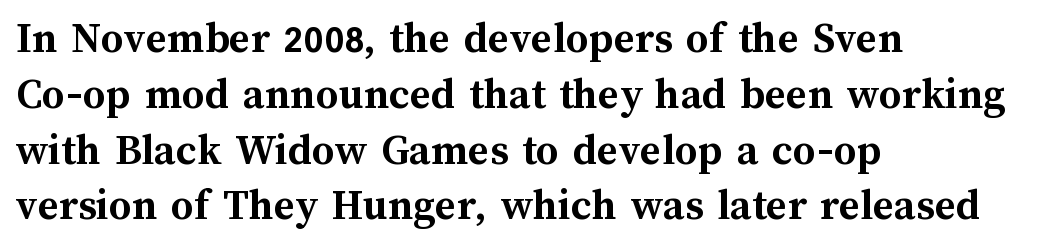
Note the varied advance widths — an 'i' is clearly narrower than an 'm'. What stands out about the letter spacing? Nothing — it is the standard amount. Type without underlining. This sample uses an upright cut, with every glyph sitting square on the baseline. The paragraph shown leans on its left margin.
